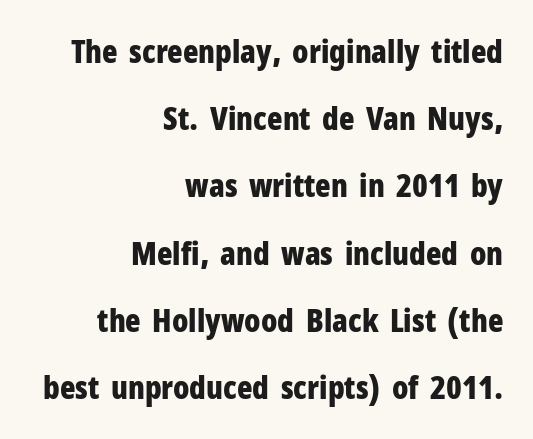
The image shows 32 px bold, condensed sans-serif type, upright; set right-aligned, loose line spacing (2.1x), normal letter spacing, not underlined; low stroke contrast and a medium x-height.
